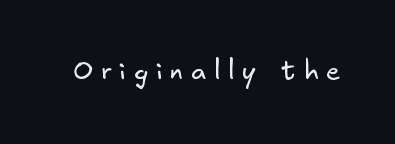
Underlining? Definitely not there. Tracking here is generous; glyphs stand well apart from one another. Is the stroke heavy? The answer is a plain regular-or-lighter.
